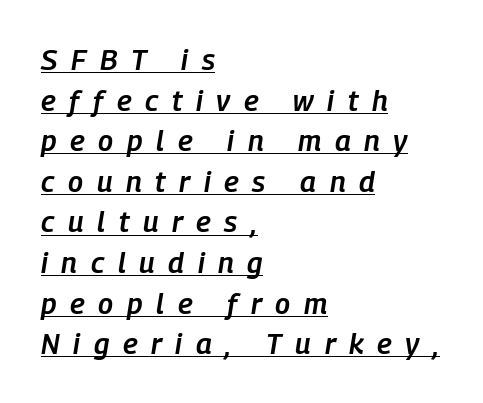
Q: Is the text bold? A: Semi-bold.
Q: Is the text italic (slanted)? A: Yes, it leans right by about 9 degrees.
Q: Is the text underlined? A: Yes.
Q: How is the paragraph aligned? A: Left-aligned.
Q: Is the spacing between letters normal or unusually wide? A: Unusually wide.
Q: Is the spacing between lines tight, normal or loose? A: Normal.
Q: Width (condensed, normal, or wide)? A: Condensed.
Q: Stroke contrast? A: Low.
Q: x-height? A: Medium.
Q: Monospaced? A: No.
